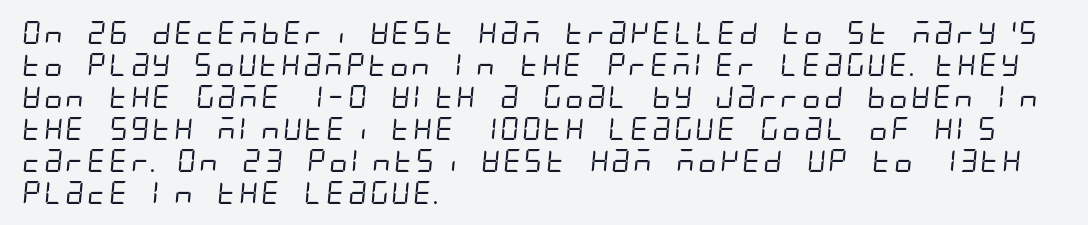
The image shows 23 px text type; set left-aligned, normal line spacing (1.39x), normal letter spacing, not underlined.
